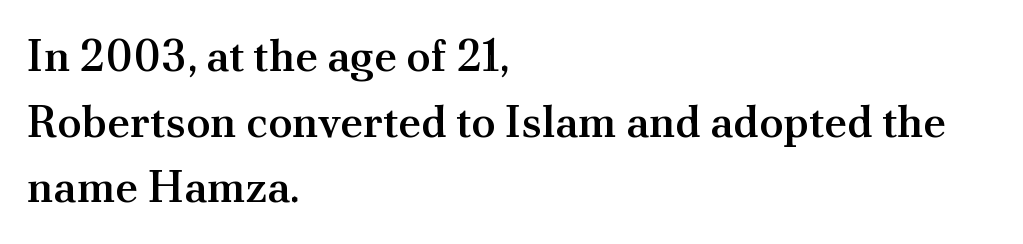
Strokes here are thickened, but only to semibold level. Descenders hang freely into open space. The paragraph has a hard left edge and a soft right edge. How would I describe the line gaps? Plain and ordinary.
